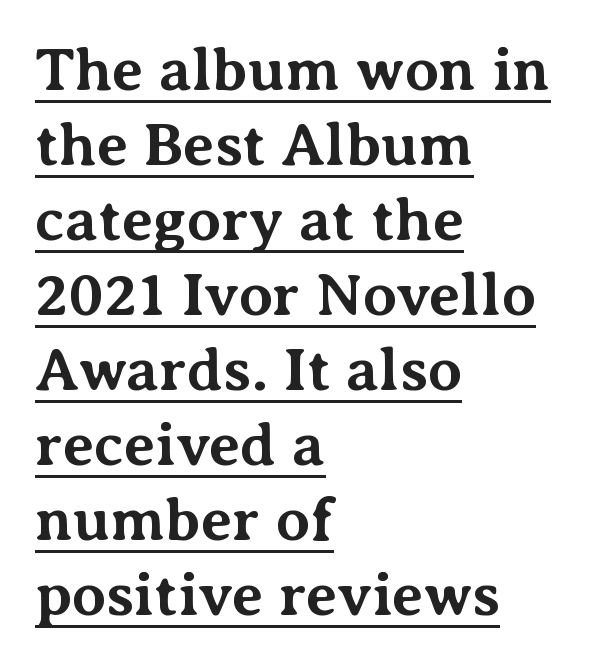
These lines are composed in type with serifs. These lines stack with their left ends in a neat column. Quick note: underline on. Proportional: the letters do not fall into vertical columns. This is heavy type, rendered in bold.
